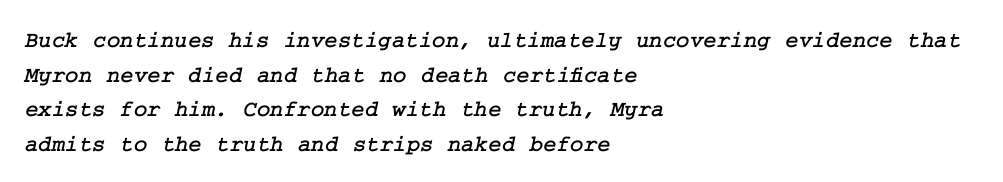
Q: Is the text underlined? A: No.
Q: How is the paragraph aligned? A: Left-aligned.
Q: Is the spacing between letters normal or unusually wide? A: Normal.
Q: Is the spacing between lines tight, normal or loose? A: Normal.
